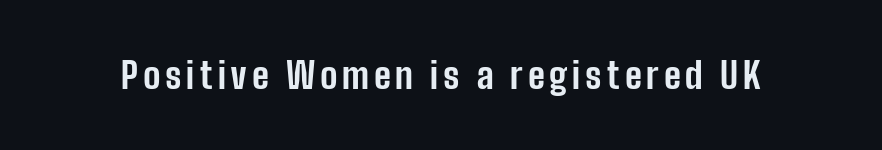
{"serif": "no", "italic": "no", "bold": "yes", "weight": "bold", "width": "condensed", "stroke_contrast": "low", "x_height": "medium", "monospaced": "no", "underline": "no", "glyph_px": 36}
